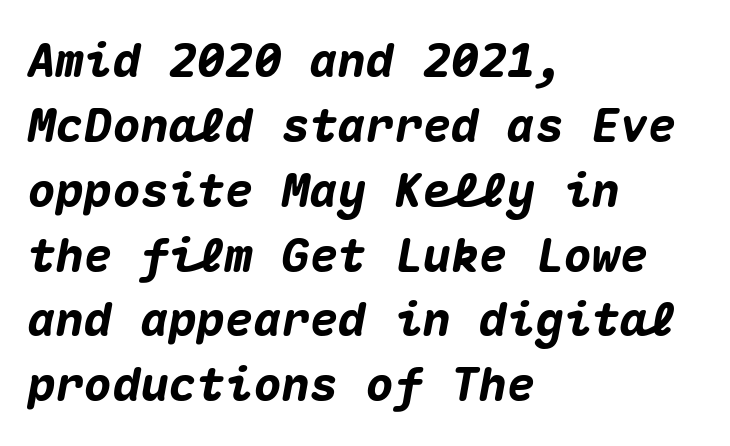
Just letters on the line, the space beneath them empty. Looking at the ascenders, they clearly lean. Leading: standard. Is the type bold? Yes — the strokes are clearly thick and heavy. The letterforms sit shoulder to shoulder at normal distance.
